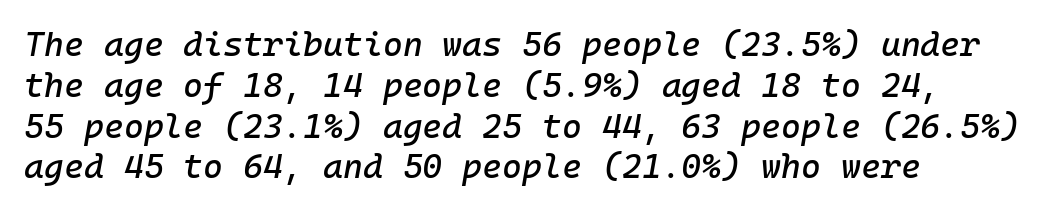
Q: Is the text italic (slanted)? A: Yes, it leans right by about 10 degrees.
Q: Is the text underlined? A: No.
Q: How is the paragraph aligned? A: Left-aligned.
Q: Is the spacing between letters normal or unusually wide? A: Normal.
Q: Width (condensed, normal, or wide)? A: Normal.
Q: Stroke contrast? A: Low.
Q: x-height? A: Medium.
